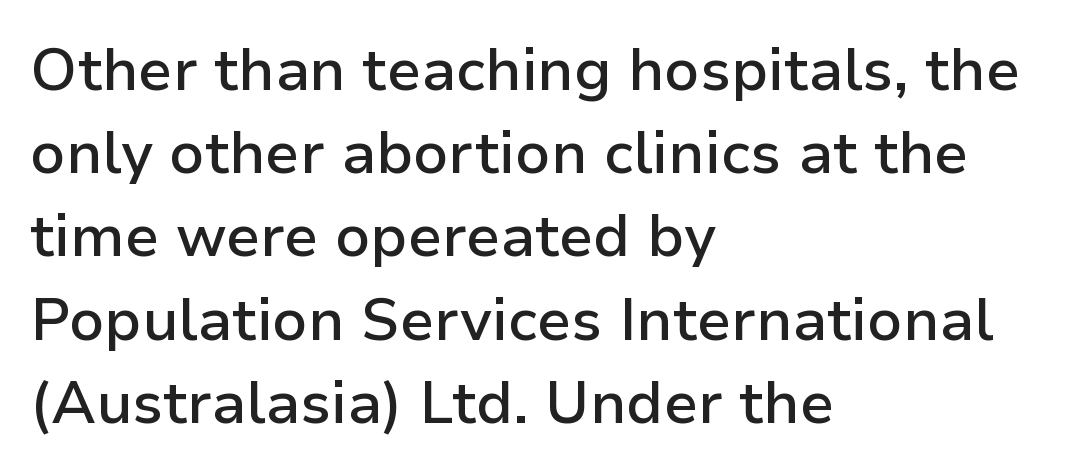
Q: Is the text bold? A: Semi-bold.
Q: Is the text italic (slanted)? A: No, it is upright.
Q: Is the typeface a serif or a sans-serif typeface? A: Sans-serif.
Q: Is the text underlined? A: No.
Q: How is the paragraph aligned? A: Left-aligned.
Q: Is the spacing between letters normal or unusually wide? A: Normal.
Q: Is the spacing between lines tight, normal or loose? A: Normal.
Q: Width (condensed, normal, or wide)? A: Normal.
Q: Stroke contrast? A: Low.
Q: x-height? A: Medium.
Q: Monospaced? A: No.
